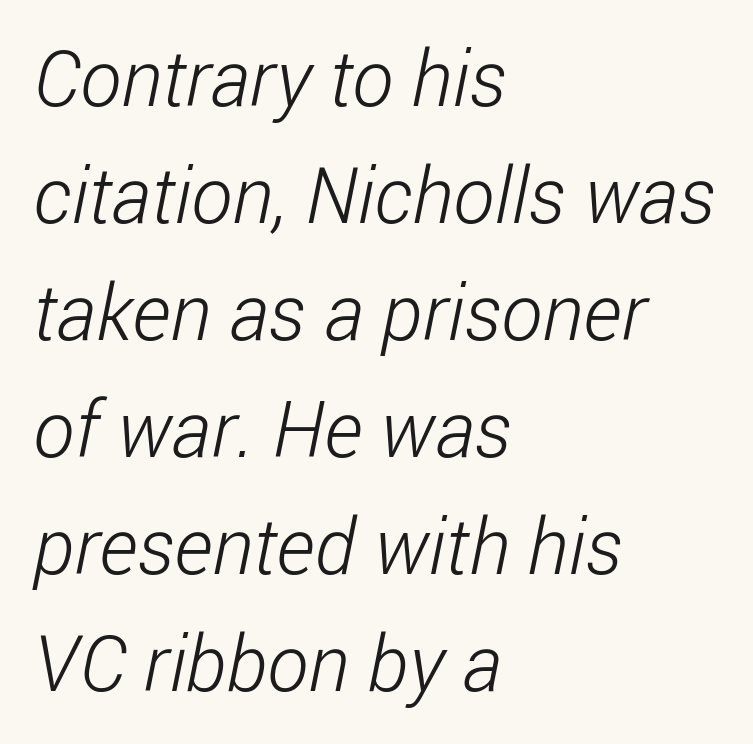
Q: Is the text bold? A: No.
Q: Is the typeface a serif or a sans-serif typeface? A: Sans-serif.
Q: Is the text underlined? A: No.
Q: How is the paragraph aligned? A: Left-aligned.
Q: Is the spacing between letters normal or unusually wide? A: Normal.
Q: Is the spacing between lines tight, normal or loose? A: Normal.
Q: Width (condensed, normal, or wide)? A: Condensed.
Q: Stroke contrast? A: Low.
Q: x-height? A: Medium.
Q: Monospaced? A: No.
